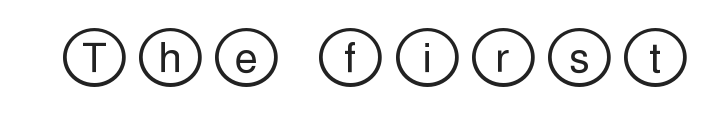
Ordinary non-slanted type is in use. The face used here is rendered with a markedly widened letterfit. Check the space under the baseline: it is left empty.
